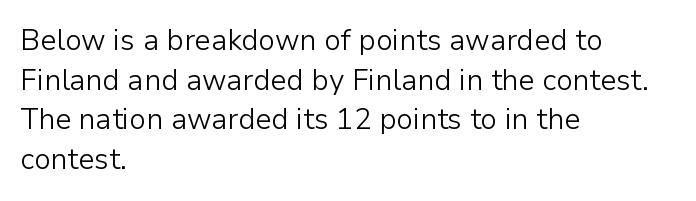
Q: Is the text bold? A: No.
Q: Is the text italic (slanted)? A: No, it is upright.
Q: Is the typeface a serif or a sans-serif typeface? A: Sans-serif.
Q: Is the text underlined? A: No.
Q: How is the paragraph aligned? A: Left-aligned.
Q: Is the spacing between letters normal or unusually wide? A: Normal.
Q: Is the spacing between lines tight, normal or loose? A: Normal.
Q: Width (condensed, normal, or wide)? A: Normal.
Q: Stroke contrast? A: Low.
Q: x-height? A: Medium.
Q: Monospaced? A: No.
